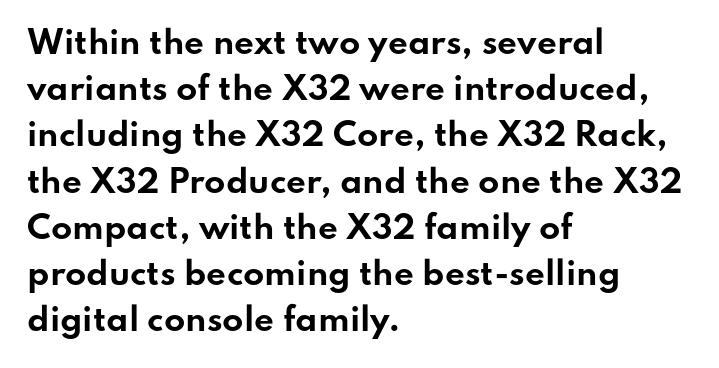
Every stem runs plumb, perpendicular to the baseline. As a designer I'd log this as weight 700, bold. Evenly set lines give the paragraph a standard silhouette. The area under the type is left untouched.
